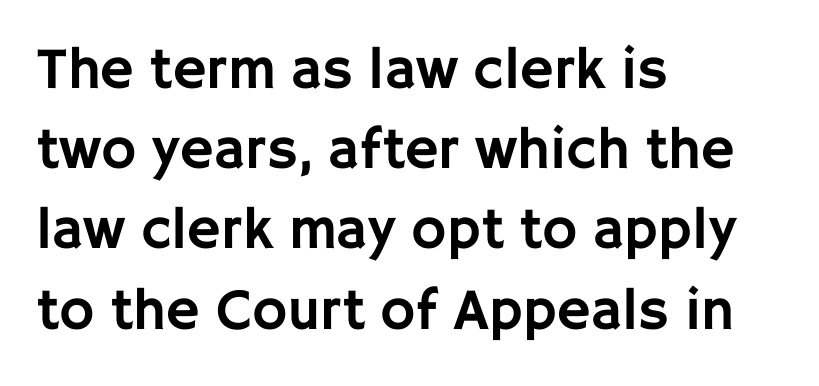
The image shows 59 px sans-serif type, upright; set left-aligned, normal line spacing (1.36x), normal letter spacing, not underlined; low stroke contrast and a large x-height.
